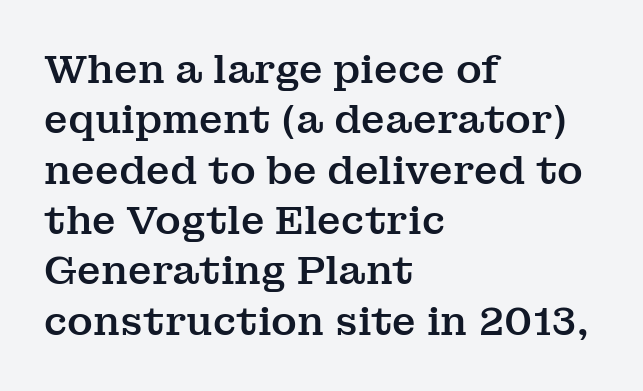
The image shows 39 px serif type, upright; set left-aligned, normal line spacing (1.29x), normal letter spacing, not underlined; medium stroke contrast and a medium x-height.
